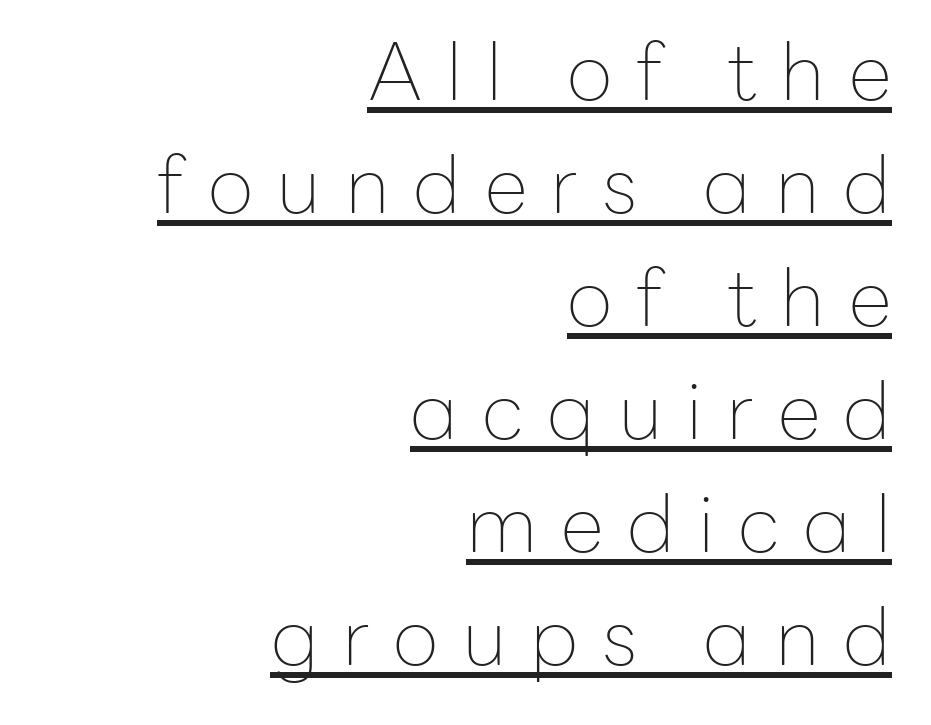
Q: Is the text bold? A: No.
Q: Is the text italic (slanted)? A: No, it is upright.
Q: Is the typeface a serif or a sans-serif typeface? A: Sans-serif.
Q: Is the text underlined? A: Yes.
Q: How is the paragraph aligned? A: Right-aligned.
Q: Is the spacing between letters normal or unusually wide? A: Unusually wide.
Q: Is the spacing between lines tight, normal or loose? A: Normal.
Q: Width (condensed, normal, or wide)? A: Normal.
Q: Stroke contrast? A: Low.
Q: x-height? A: Medium.
Q: Monospaced? A: No.
